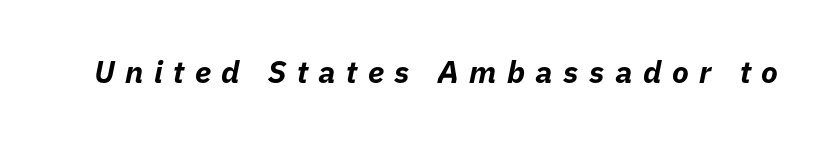
The image shows 31 px bold type, italic (leaning right); set unusually wide letter spacing (+0.34 em), not underlined; low stroke contrast and a medium x-height.
